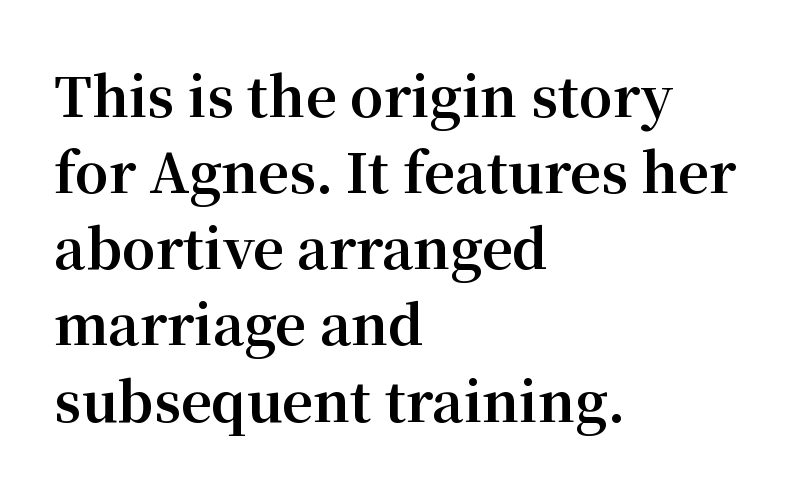
This rendering employs a face with finishing strokes, i.e., a serif. A typesetter would call this leading conventional body-copy spacing. The letters sit at their default tracking, neither squeezed nor spread. This is the regular roman posture of the typeface.
